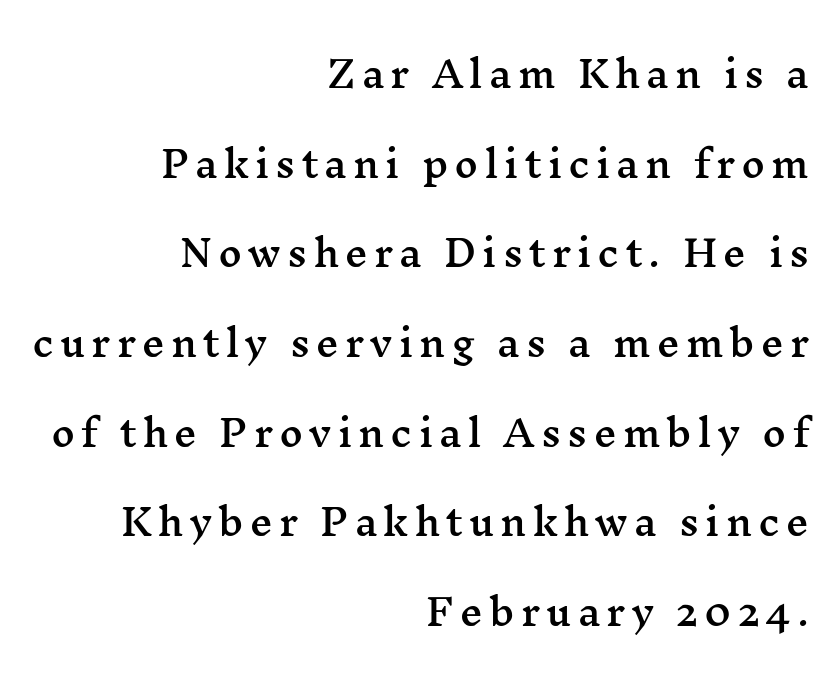
Q: Is the text italic (slanted)? A: No, it is upright.
Q: Is the typeface a serif or a sans-serif typeface? A: Serif.
Q: Is the text underlined? A: No.
Q: How is the paragraph aligned? A: Right-aligned.
Q: Is the spacing between lines tight, normal or loose? A: Loose.
Q: Width (condensed, normal, or wide)? A: Wide.
Q: Stroke contrast? A: Medium.
Q: x-height? A: Medium.
Q: Monospaced? A: No.
